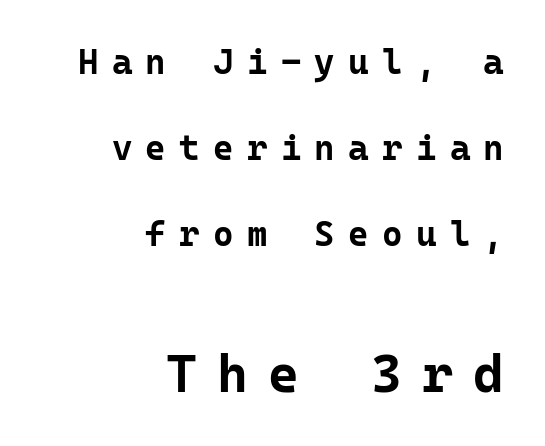
Q: Is the text bold? A: Yes.
Q: Is the text italic (slanted)? A: No, it is upright.
Q: Is the typeface a serif or a sans-serif typeface? A: Sans-serif.
Q: Is the text underlined? A: No.
Q: How is the paragraph aligned? A: Right-aligned.
Q: Is the spacing between letters normal or unusually wide? A: Unusually wide.
Q: Is the spacing between lines tight, normal or loose? A: Loose.
Q: Which block of text is set in a larger size, the first (top) or the second (bottom)? A: The second (bottom) one.
Q: Width (condensed, normal, or wide)? A: Normal.
Q: Stroke contrast? A: Low.
Q: x-height? A: Medium.
Q: Monospaced? A: Yes.
